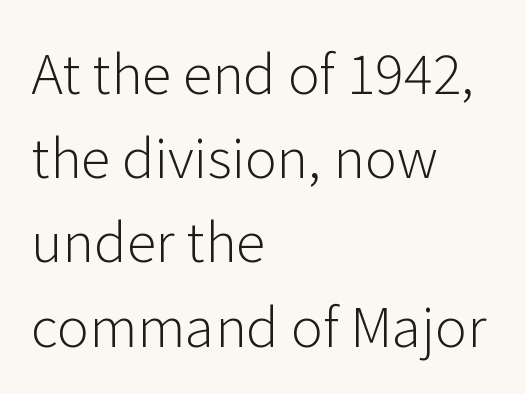
Compared with a typical body face, this is equally light or lighter still. Short and long lines alike share a common starting point at left. Each new line begins a customary step beneath the previous one. Unlike a traditional serif, this face leaves its strokes unadorned. Nobody drew a line under any word here. These lines were composed using upright roman letters.
